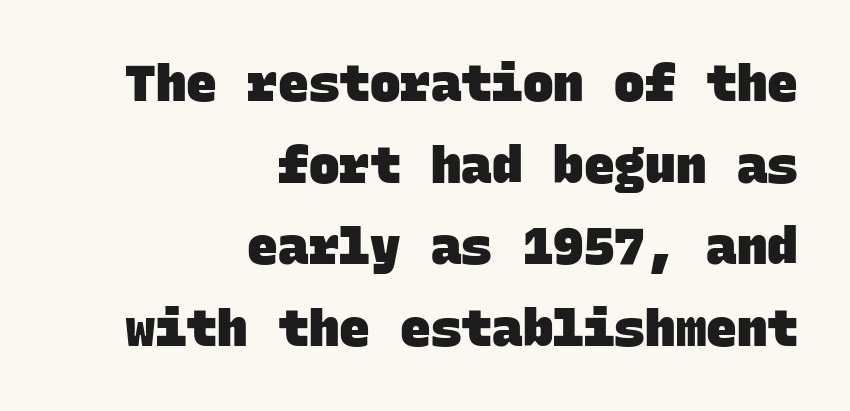
The image shows 51 px heavy sans-serif type, monospaced; set right-aligned, normal line spacing (1.6x), normal letter spacing, not underlined; low stroke contrast and a large x-height.
